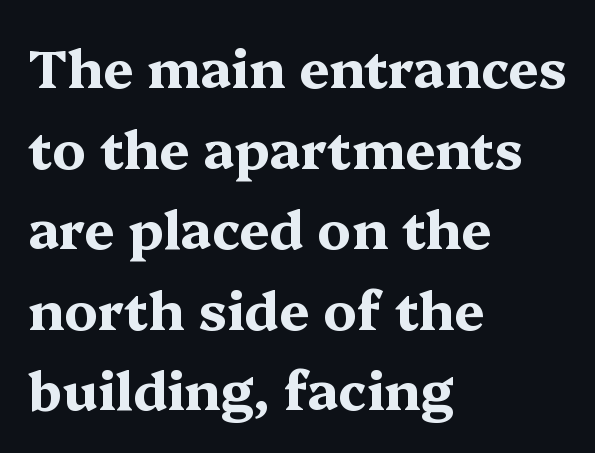
The image shows 53 px bold, wide serif type, upright; set left-aligned, normal line spacing (1.52x), normal letter spacing, not underlined; medium stroke contrast and a medium x-height.
